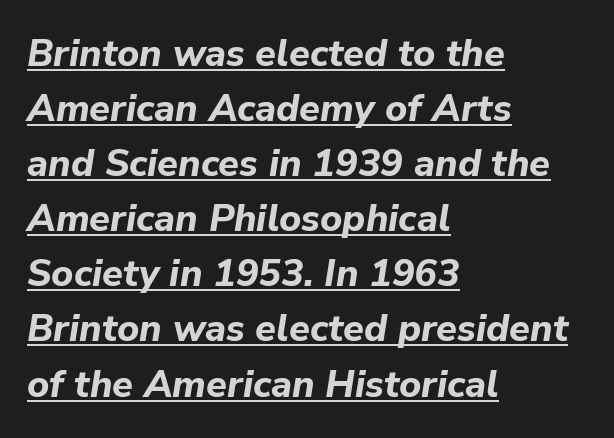
Is the block centered? No — it sits flush against the left margin. The passage shown is underscored from start to finish. The rendering applies a slant to the glyphs. This sample has the flowing, uneven cadence of proportional lettering. What's the leading like? Ordinary, nothing unusual. I'd describe the lettering as bold — thick and assertive.
